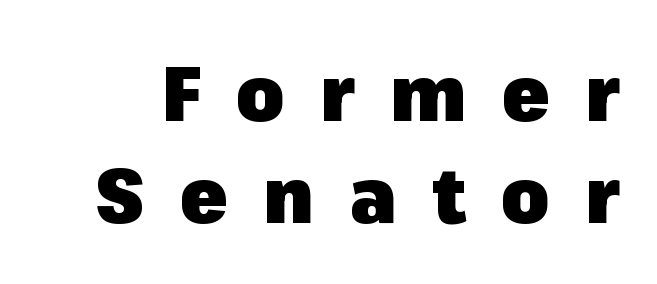
Q: Is the text bold? A: Yes.
Q: Is the text italic (slanted)? A: No, it is upright.
Q: Is the typeface a serif or a sans-serif typeface? A: Sans-serif.
Q: Is the text underlined? A: No.
Q: Is the spacing between letters normal or unusually wide? A: Unusually wide.
Q: Is the spacing between lines tight, normal or loose? A: Normal.
Q: Width (condensed, normal, or wide)? A: Normal.
Q: Stroke contrast? A: Low.
Q: x-height? A: Medium.
Q: Monospaced? A: No.
